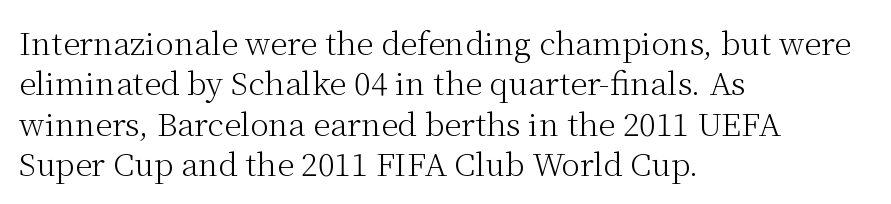
{"serif": "yes", "italic": "no", "bold": "no", "weight": "light", "width": "normal", "stroke_contrast": "medium", "x_height": "medium", "monospaced": "no", "underline": "no", "align": "left", "line_spacing": "normal", "line_spacing_ratio": 1.3, "letter_spacing": "normal", "letter_spacing_em": 0.0, "glyph_px": 31}
